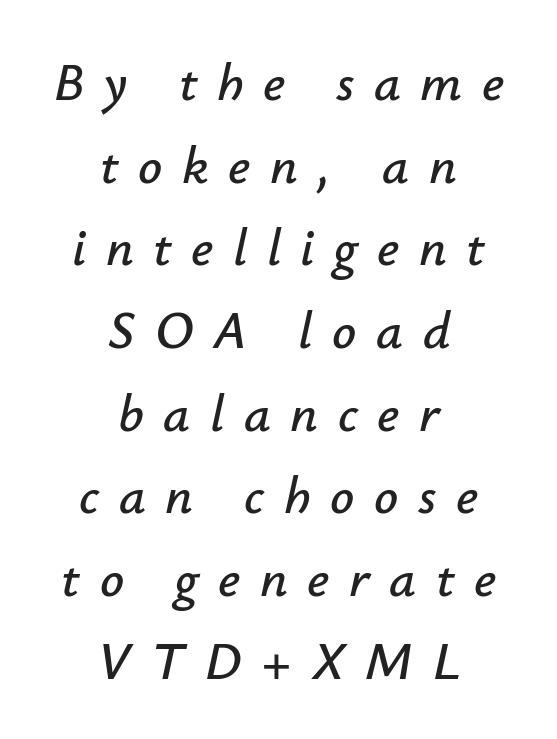
Q: Is the text italic (slanted)? A: Yes, it leans right by about 12 degrees.
Q: Is the text underlined? A: No.
Q: How is the paragraph aligned? A: Centered.
Q: Is the spacing between letters normal or unusually wide? A: Unusually wide.
Q: Is the spacing between lines tight, normal or loose? A: Normal.
Q: Width (condensed, normal, or wide)? A: Normal.
Q: Stroke contrast? A: Low.
Q: x-height? A: Small.
Q: Monospaced? A: No.
